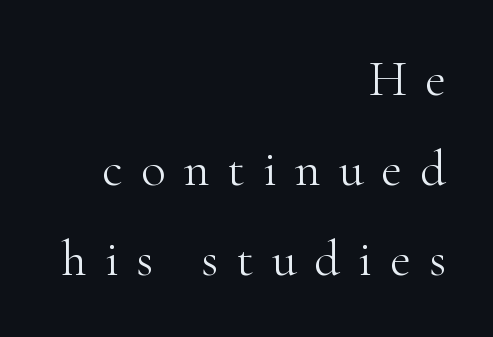
Q: Is the text bold? A: No.
Q: Is the text italic (slanted)? A: No, it is upright.
Q: Is the typeface a serif or a sans-serif typeface? A: Serif.
Q: Is the text underlined? A: No.
Q: How is the paragraph aligned? A: Right-aligned.
Q: Is the spacing between letters normal or unusually wide? A: Unusually wide.
Q: Width (condensed, normal, or wide)? A: Normal.
Q: Stroke contrast? A: High.
Q: x-height? A: Small.
Q: Monospaced? A: No.
